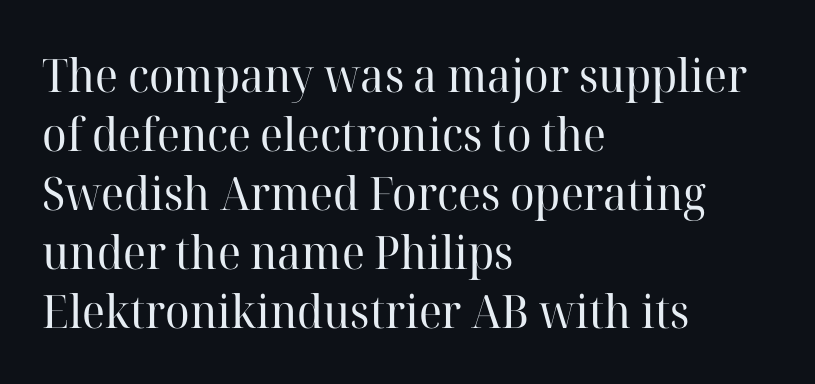
{"serif": "yes", "italic": "no", "bold": "no", "weight": "regular", "width": "normal", "stroke_contrast": "high", "x_height": "medium", "monospaced": "no", "underline": "no", "align": "left", "line_spacing": "normal", "line_spacing_ratio": 1.28, "letter_spacing": "normal", "letter_spacing_em": 0.0, "glyph_px": 46}
